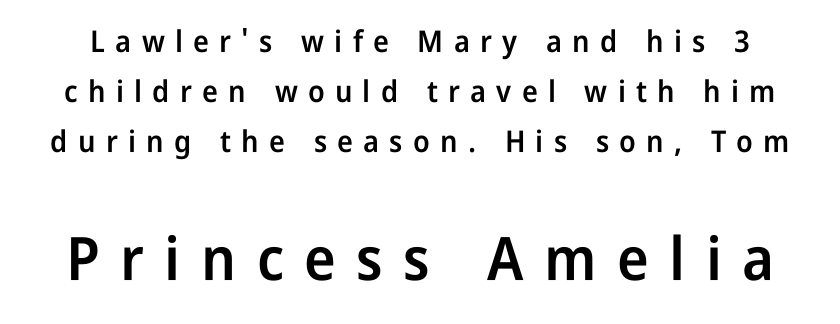
{"serif": "no", "italic": "no", "bold": "semi", "weight": "semibold", "width": "condensed", "stroke_contrast": "low", "x_height": "medium", "monospaced": "no", "underline": "no", "line_spacing": "normal", "line_spacing_ratio": 1.67, "letter_spacing": "wide", "letter_spacing_em": 0.34, "larger_block": "second", "size_ratio": 2.0, "glyph_px": 60}
